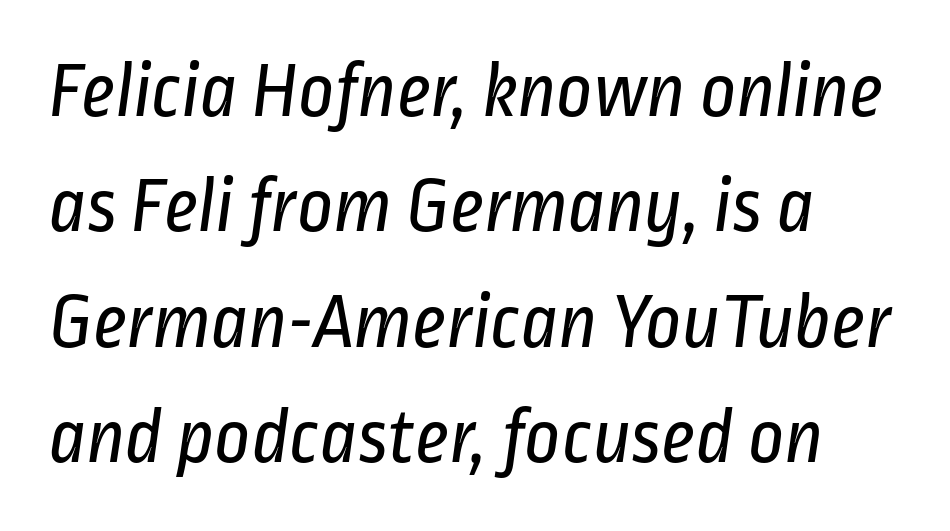
{"serif": "no", "bold": "no", "weight": "regular", "width": "condensed", "stroke_contrast": "low", "x_height": "medium", "monospaced": "no", "underline": "no", "align": "left", "line_spacing": "normal", "line_spacing_ratio": 1.46, "letter_spacing": "normal", "letter_spacing_em": 0.0, "glyph_px": 79}
